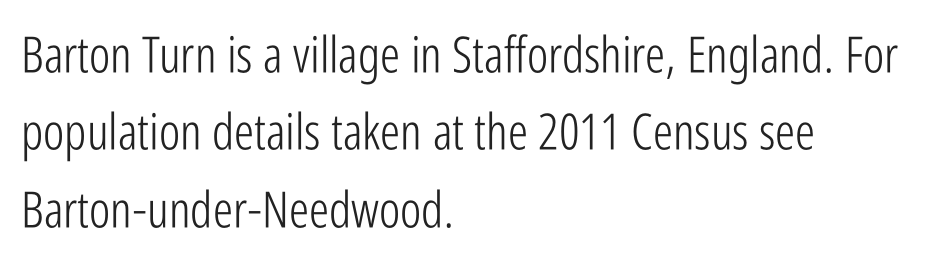
Q: Is the text bold? A: No.
Q: Is the text italic (slanted)? A: No, it is upright.
Q: Is the typeface a serif or a sans-serif typeface? A: Sans-serif.
Q: Is the text underlined? A: No.
Q: How is the paragraph aligned? A: Left-aligned.
Q: Is the spacing between letters normal or unusually wide? A: Normal.
Q: Is the spacing between lines tight, normal or loose? A: Normal.
Q: Width (condensed, normal, or wide)? A: Condensed.
Q: Stroke contrast? A: Low.
Q: x-height? A: Medium.
Q: Monospaced? A: No.
